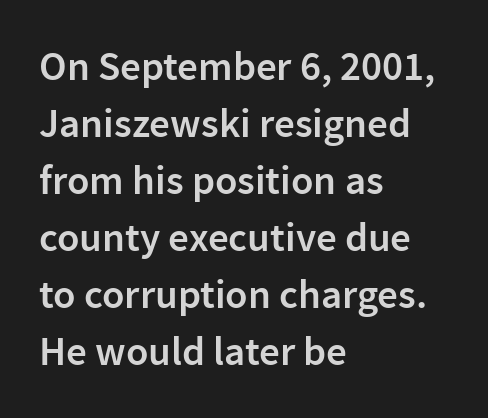
The image shows 41 px semibold sans-serif type, upright; set left-aligned, normal line spacing (1.39x), normal letter spacing, not underlined; low stroke contrast and a medium x-height.
